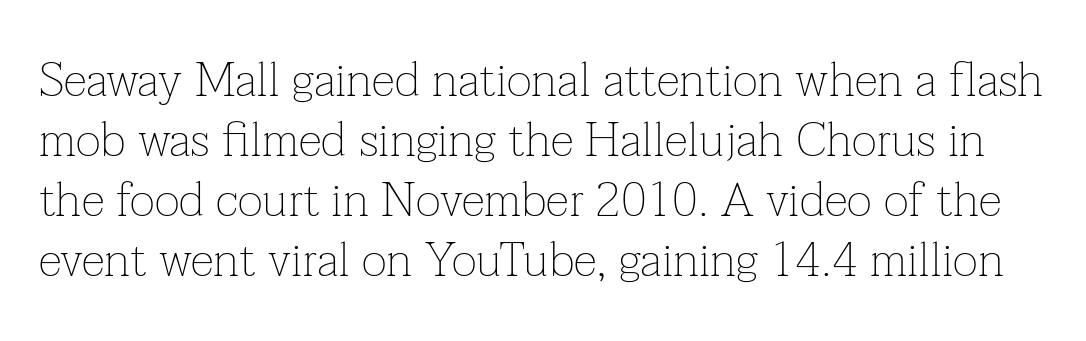
{"serif": "yes", "italic": "no", "bold": "no", "weight": "thin", "width": "normal", "stroke_contrast": "low", "x_height": "medium", "monospaced": "no", "underline": "no", "line_spacing": "normal", "line_spacing_ratio": 1.25, "letter_spacing": "normal", "letter_spacing_em": 0.0, "glyph_px": 48}
